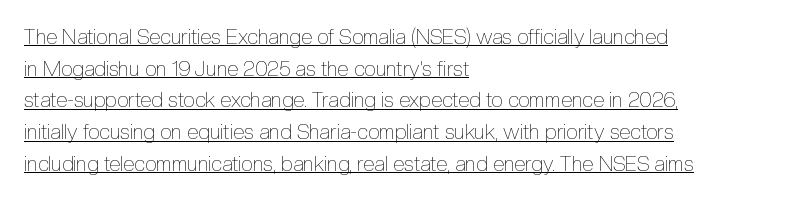
Q: Is the text bold? A: No.
Q: Is the text italic (slanted)? A: No, it is upright.
Q: Is the text underlined? A: Yes.
Q: How is the paragraph aligned? A: Left-aligned.
Q: Is the spacing between letters normal or unusually wide? A: Normal.
Q: Is the spacing between lines tight, normal or loose? A: Normal.
